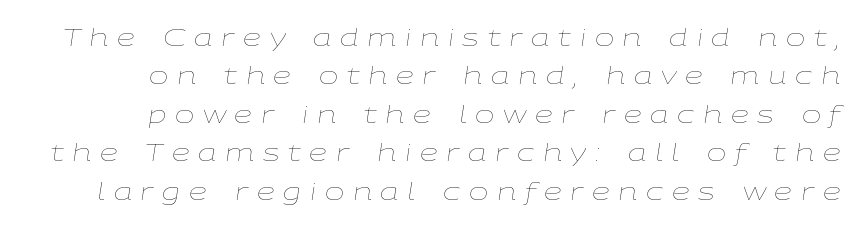
The image shows 23 px text type, italic (leaning right); set right-aligned, normal line spacing (1.67x), unusually wide letter spacing (+0.38 em), not underlined.
